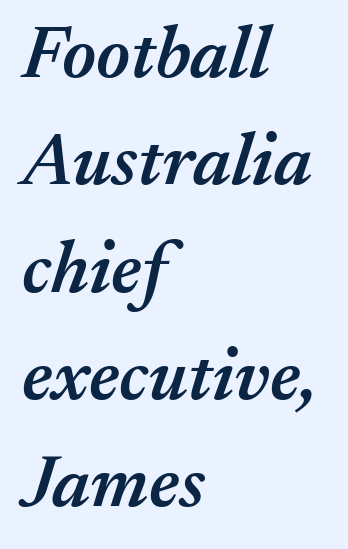
Q: Is the text bold? A: Semi-bold.
Q: Is the text italic (slanted)? A: Yes, it leans right by about 17 degrees.
Q: Is the text underlined? A: No.
Q: How is the paragraph aligned? A: Left-aligned.
Q: Is the spacing between letters normal or unusually wide? A: Normal.
Q: Is the spacing between lines tight, normal or loose? A: Normal.
Q: Width (condensed, normal, or wide)? A: Normal.
Q: Stroke contrast? A: Medium.
Q: x-height? A: Medium.
Q: Monospaced? A: No.
